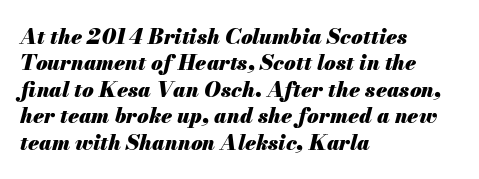
Q: Is the text bold? A: Yes.
Q: Is the text italic (slanted)? A: Yes, it leans right by about 13 degrees.
Q: Is the text underlined? A: No.
Q: How is the paragraph aligned? A: Left-aligned.
Q: Is the spacing between letters normal or unusually wide? A: Normal.
Q: Is the spacing between lines tight, normal or loose? A: Normal.
